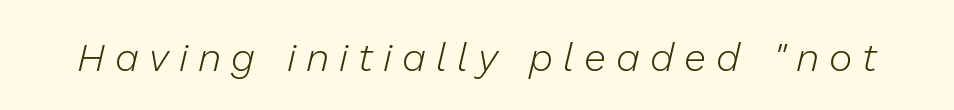
The image shows 40 px light type, italic (leaning right); set unusually wide letter spacing (+0.25 em), not underlined; low stroke contrast and a medium x-height.
